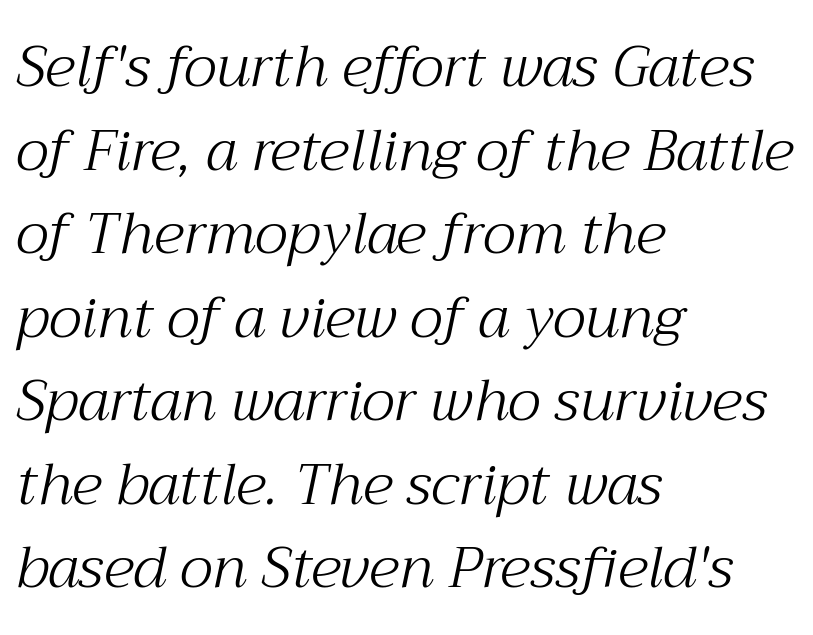
The rendering anchors every line to the left-hand side. The passage shown is typed in a proportional face where columns would drift. These lines keep a tight, regular rhythm from letter to letter. Small tapered or slab feet sit at the stroke ends, so this counts as serif.
